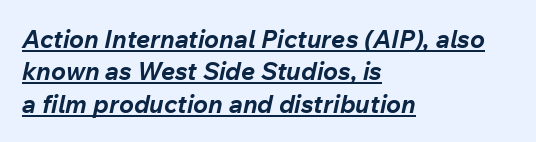
{"italic": "yes", "lean": "right", "slant_degrees": 12, "bold": "yes", "underline": "yes", "align": "left", "line_spacing": "normal", "line_spacing_ratio": 1.3, "letter_spacing": "normal", "letter_spacing_em": 0.0, "glyph_px": 25}
